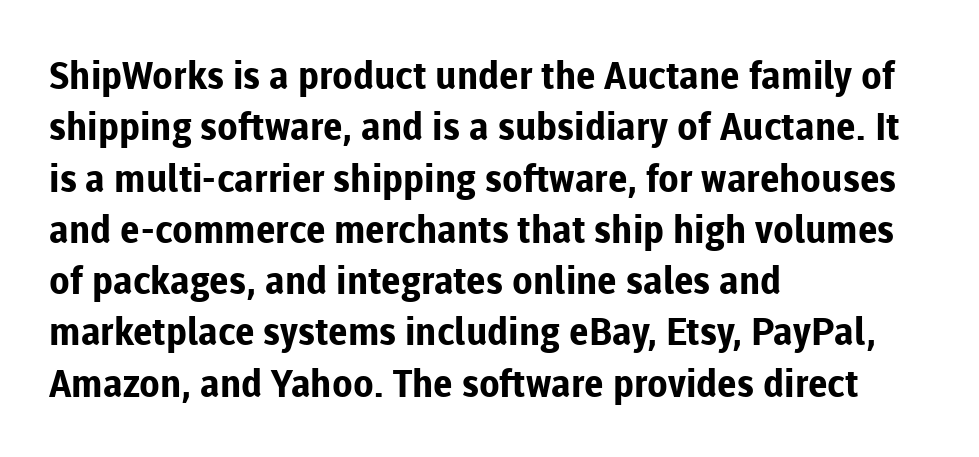
{"serif": "no", "italic": "no", "bold": "yes", "weight": "bold", "width": "normal", "stroke_contrast": "low", "x_height": "medium", "monospaced": "no", "underline": "no", "align": "left", "line_spacing": "normal", "line_spacing_ratio": 1.35, "letter_spacing": "normal", "letter_spacing_em": 0.0, "glyph_px": 38}
